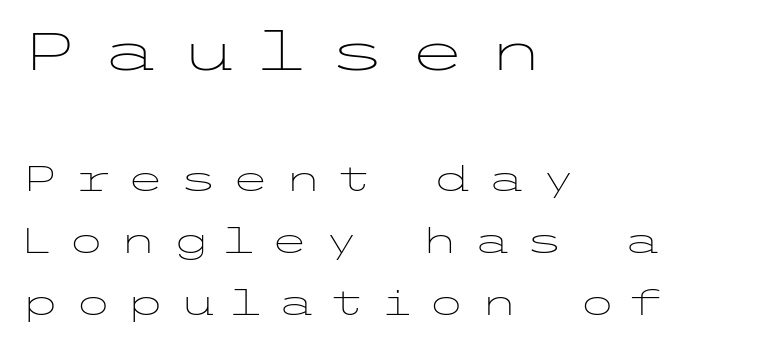
{"serif": "no", "italic": "no", "bold": "no", "weight": "light", "width": "wide", "stroke_contrast": "low", "x_height": "medium", "underline": "no", "align": "left", "line_spacing_ratio": 1.78, "letter_spacing": "wide", "letter_spacing_em": 0.4, "larger_block": "first", "size_ratio": 1.51, "glyph_px": 53}
